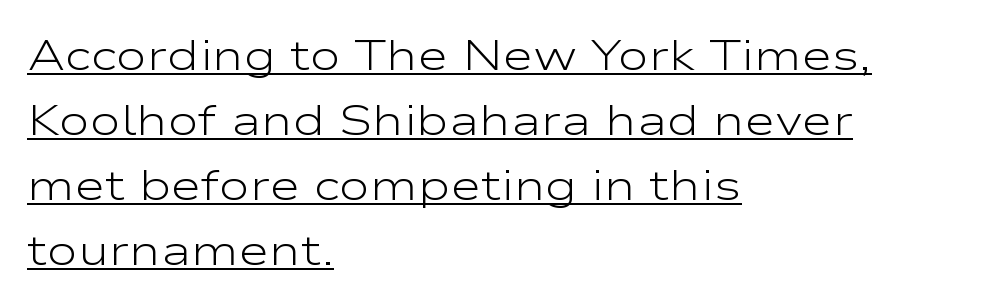
Proportional: the letters do not fall into vertical columns. These lines were composed using upright roman letters. Serif or sans? Sans — the stroke terminals are bare. Summary of vertical rhythm: regular, with standard interline spacing.
